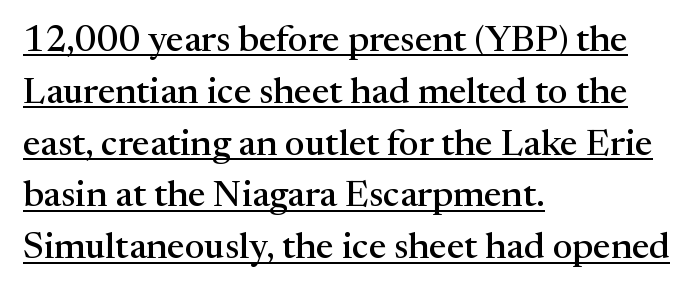
{"serif": "yes", "italic": "no", "width": "normal", "stroke_contrast": "medium", "x_height": "medium", "monospaced": "no", "underline": "yes", "align": "left", "line_spacing": "normal", "line_spacing_ratio": 1.4, "letter_spacing": "normal", "letter_spacing_em": 0.0, "glyph_px": 37}
